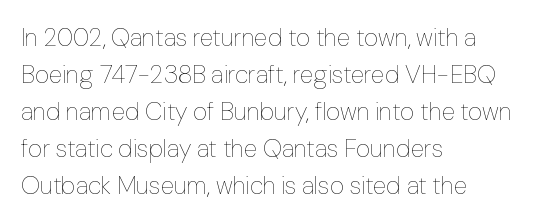
The image shows 25 px text type, upright; set left-aligned, normal line spacing (1.48x), normal letter spacing, not underlined.
